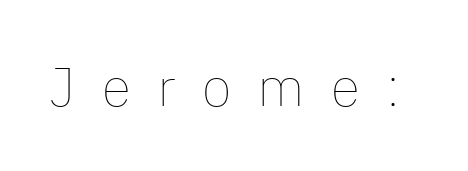
Q: Is the text bold? A: No.
Q: Is the text italic (slanted)? A: No, it is upright.
Q: Is the text underlined? A: No.
Q: Is the spacing between letters normal or unusually wide? A: Unusually wide.
Q: Width (condensed, normal, or wide)? A: Normal.
Q: Stroke contrast? A: Low.
Q: x-height? A: Medium.
Q: Monospaced? A: No.
